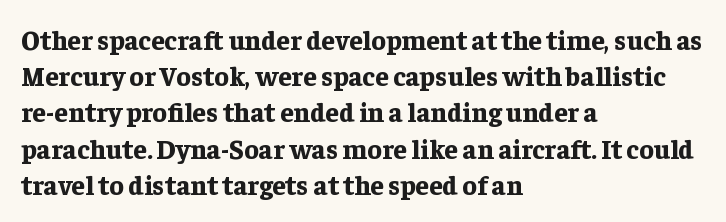
Q: Is the text bold? A: Yes.
Q: Is the text italic (slanted)? A: No, it is upright.
Q: Is the text underlined? A: No.
Q: How is the paragraph aligned? A: Left-aligned.
Q: Is the spacing between letters normal or unusually wide? A: Normal.
Q: Is the spacing between lines tight, normal or loose? A: Normal.
